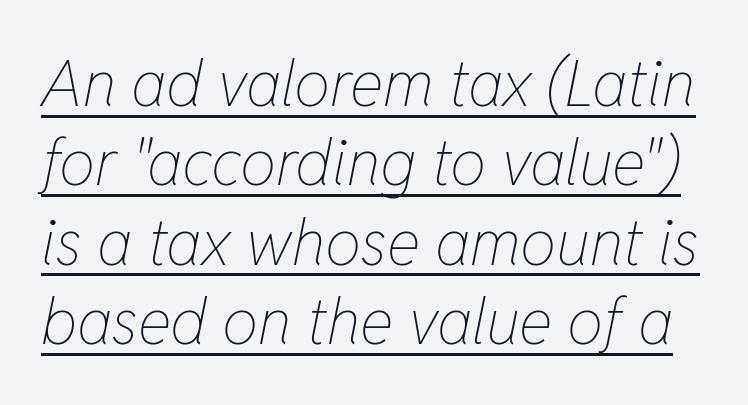
The image shows 64 px thin, condensed type, italic (leaning right); set line spacing 1.24x, normal letter spacing, underlined; low stroke contrast and a medium x-height.
